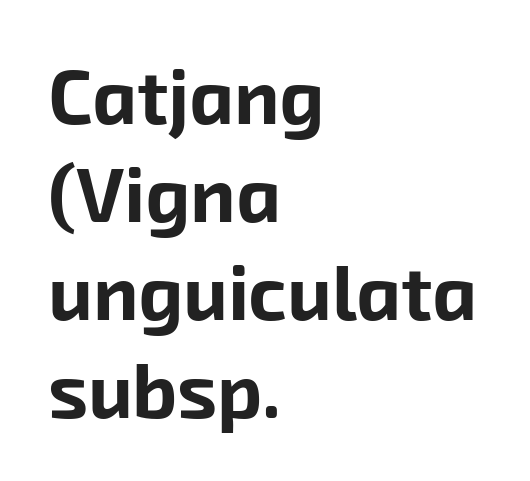
Heavy-handed strokes throughout: this text is bold. Nothing unusual about the tracking: characters are spaced as the font intends. Descenders are the only things crossing below the line. Examine the stroke ends and you'll find no serifs. Does the copy run flush right? No — it runs flush left. The letters advance in unequal steps, a hallmark of proportional type.
